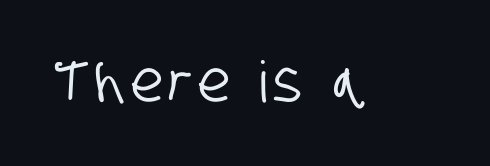
{"serif": "no", "width": "condensed", "stroke_contrast": "low", "x_height": "large", "monospaced": "no", "underline": "no", "glyph_px": 57}
